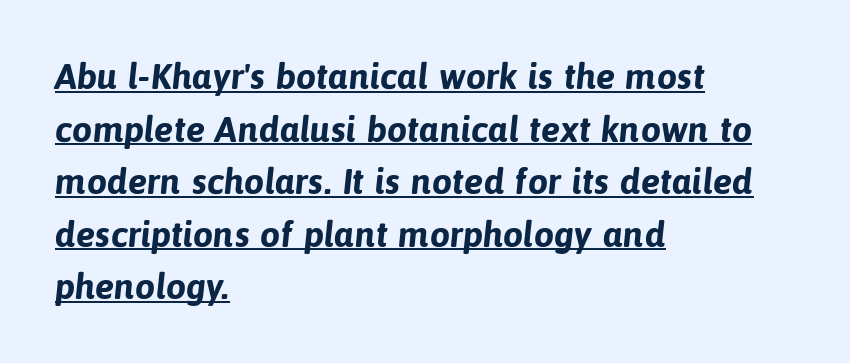
The image shows 36 px bold sans-serif type; set left-aligned, normal line spacing (1.46x), normal letter spacing, underlined; low stroke contrast and a medium x-height.
